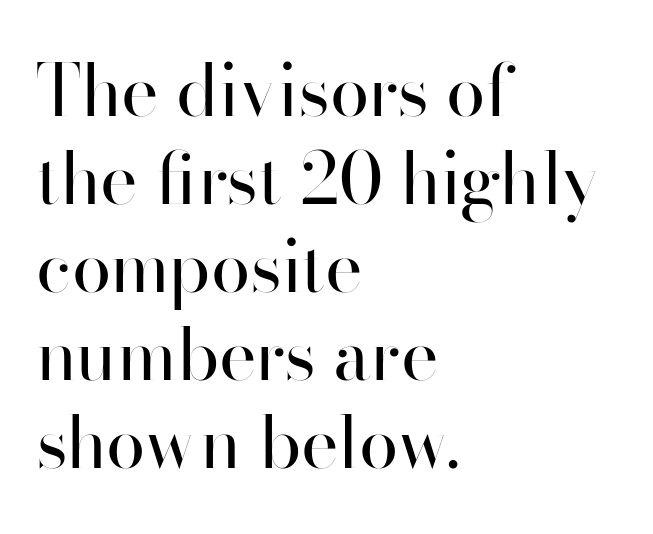
{"serif": "no", "italic": "no", "bold": "no", "weight": "regular", "width": "normal", "stroke_contrast": "high", "x_height": "small", "monospaced": "no", "underline": "no", "align": "left", "line_spacing_ratio": 1.24, "letter_spacing": "normal", "letter_spacing_em": 0.0, "glyph_px": 71}
